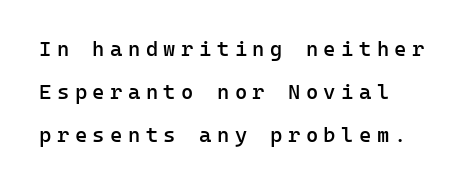
Heft: intermediate — a semibold. The specimen omits any rule beneath the text block's lines. Inter-character spacing is expanded well beyond the font's built-in metrics. The letters stand straight up with perfectly vertical stems. Summary of vertical rhythm: relaxed, with wide interline spacing.
